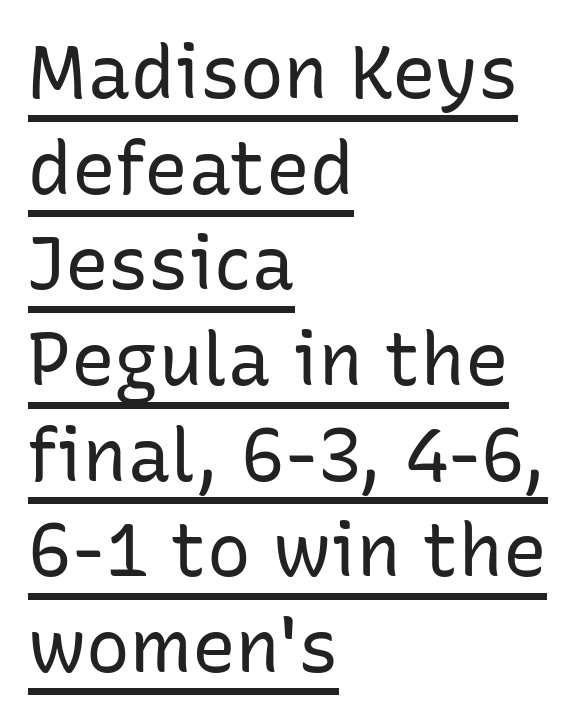
The typeface chosen for these lines omits serifs. A baseline rule has been typeset under these characters. Each word holds together tightly as a unit, with standard inter-letter gaps. This is not heavy type; no bold has been used.
